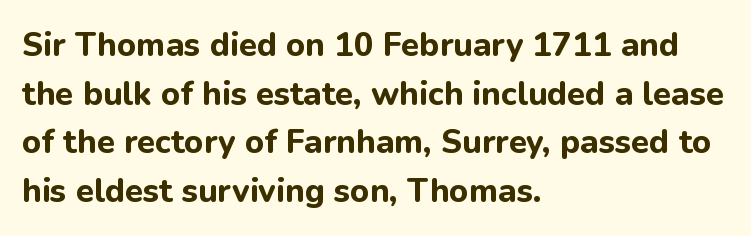
Q: Is the text bold? A: Yes.
Q: Is the text italic (slanted)? A: No, it is upright.
Q: Is the typeface a serif or a sans-serif typeface? A: Sans-serif.
Q: Is the text underlined? A: No.
Q: How is the paragraph aligned? A: Left-aligned.
Q: Is the spacing between letters normal or unusually wide? A: Normal.
Q: Is the spacing between lines tight, normal or loose? A: Normal.
Q: Width (condensed, normal, or wide)? A: Normal.
Q: Stroke contrast? A: Low.
Q: x-height? A: Medium.
Q: Monospaced? A: No.
